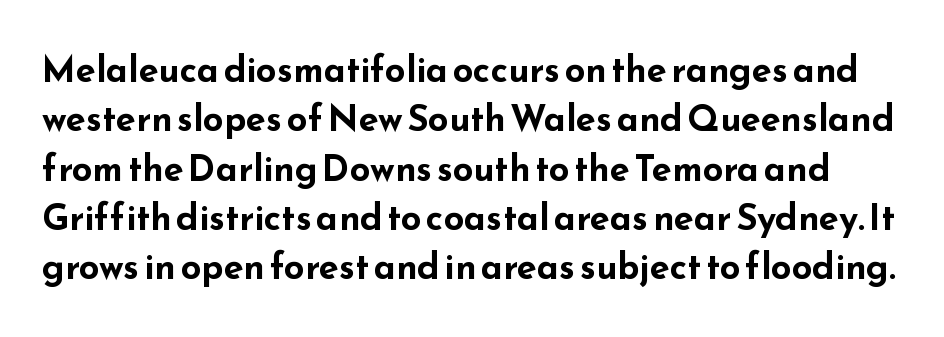
The image shows 36 px bold, wide sans-serif type, upright; set normal line spacing (1.37x), normal letter spacing, not underlined; low stroke contrast and a small x-height.
